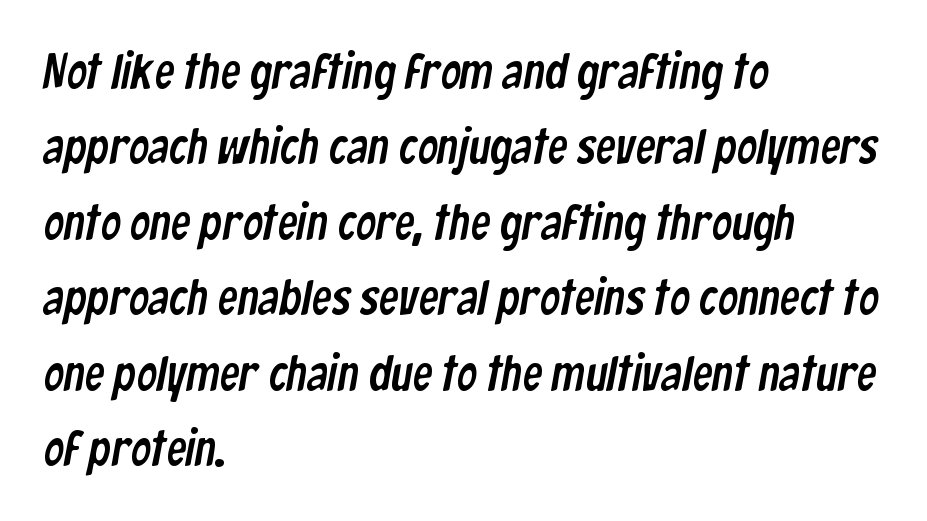
Glyph-to-glyph distance matches everyday printed text. The zone under the glyphs is completely vacant. The leading is moderate, giving the passage an even texture. Typeset ragged right — the left edge is the straight one.
